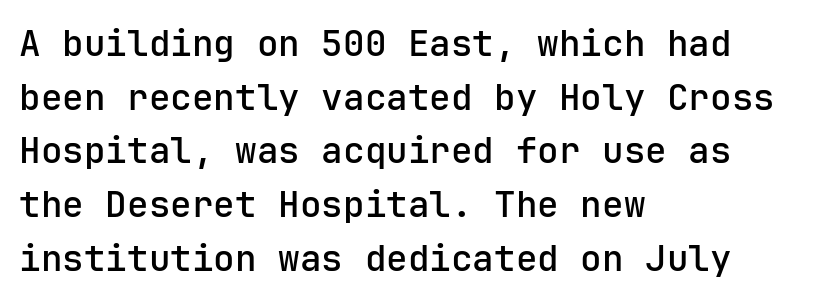
The image shows 36 px semibold sans-serif type, upright; set left-aligned, normal line spacing (1.49x), normal letter spacing, not underlined; low stroke contrast and a medium x-height.
